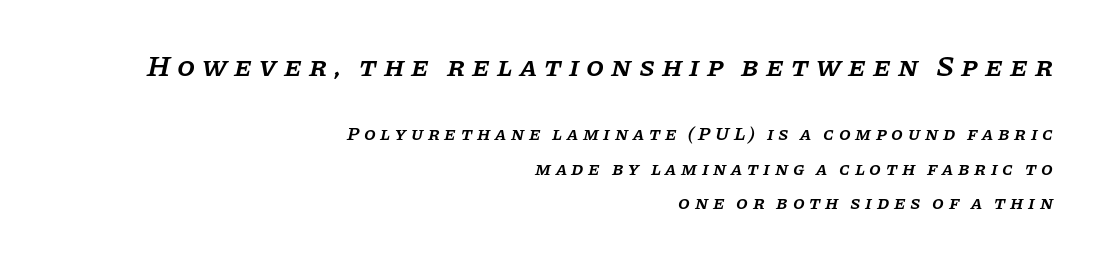
{"serif": "yes", "italic": "yes", "lean": "right", "slant_degrees": 11, "bold": "semi", "weight": "semibold", "width": "normal", "stroke_contrast": "low", "x_height": "large", "monospaced": "no", "underline": "no", "align": "right", "line_spacing_ratio": 1.8, "letter_spacing": "wide", "letter_spacing_em": 0.24, "larger_block": "first", "size_ratio": 1.53, "glyph_px": 29}
